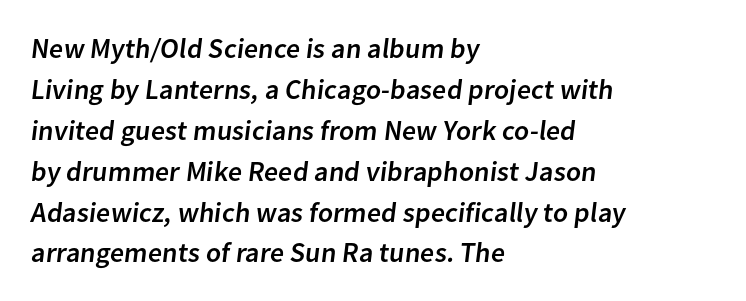
{"serif": "no", "width": "normal", "stroke_contrast": "low", "x_height": "medium", "monospaced": "no", "underline": "no", "align": "left", "line_spacing": "normal", "line_spacing_ratio": 1.46, "letter_spacing": "normal", "letter_spacing_em": 0.0, "glyph_px": 28}
